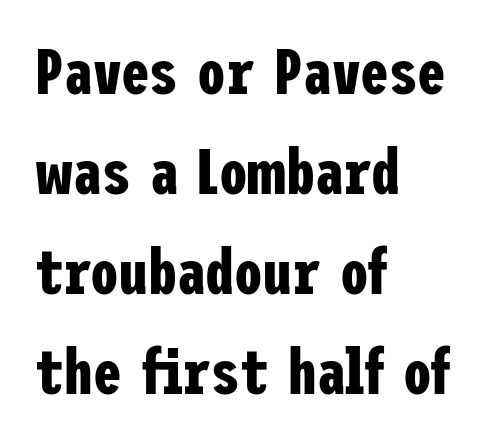
Q: Is the text bold? A: Yes.
Q: Is the text italic (slanted)? A: No, it is upright.
Q: Is the typeface a serif or a sans-serif typeface? A: Sans-serif.
Q: Is the text underlined? A: No.
Q: How is the paragraph aligned? A: Left-aligned.
Q: Is the spacing between letters normal or unusually wide? A: Normal.
Q: Is the spacing between lines tight, normal or loose? A: Normal.
Q: Width (condensed, normal, or wide)? A: Condensed.
Q: Stroke contrast? A: Low.
Q: x-height? A: Medium.
